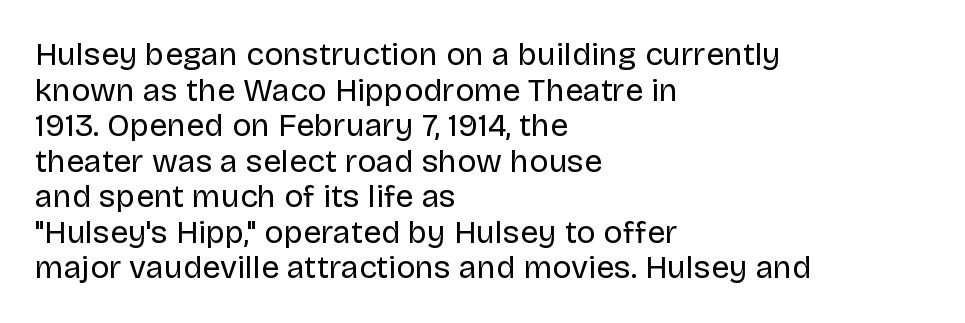
Q: Is the text bold? A: No.
Q: Is the text italic (slanted)? A: No, it is upright.
Q: Is the typeface a serif or a sans-serif typeface? A: Sans-serif.
Q: Is the text underlined? A: No.
Q: How is the paragraph aligned? A: Left-aligned.
Q: Is the spacing between letters normal or unusually wide? A: Normal.
Q: Is the spacing between lines tight, normal or loose? A: Tight.
Q: Width (condensed, normal, or wide)? A: Normal.
Q: Stroke contrast? A: Low.
Q: x-height? A: Large.
Q: Monospaced? A: No.
